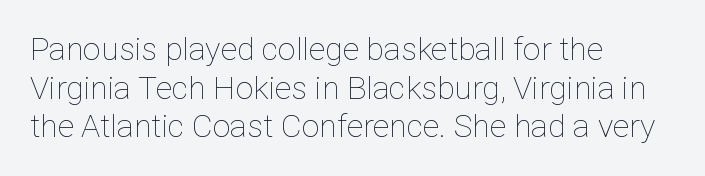
The image shows 32 px thin type, upright; set left-aligned, line spacing 1.21x, normal letter spacing, not underlined; low stroke contrast and a medium x-height.
